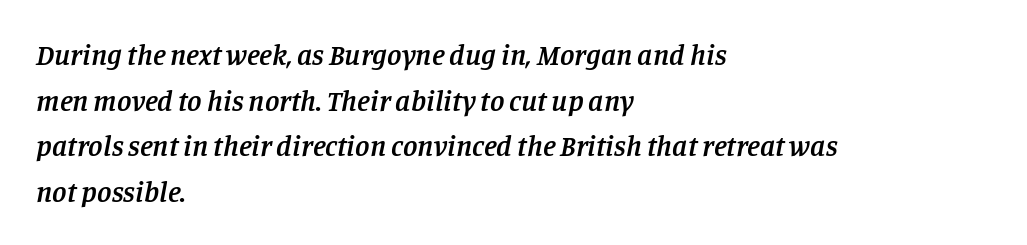
The image shows 29 px semibold serif type, italic (leaning right); set left-aligned, normal line spacing (1.57x), normal letter spacing, not underlined; low stroke contrast and a large x-height.
